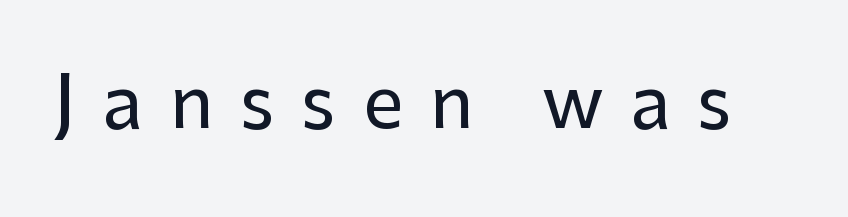
The type is letterspaced generously, with wide tracking. Spacing verdict: proportional, widths tailored to each character. Rule under the text: the space is simply empty. The typeface chosen for these lines omits serifs. Designer's note — italics off, roman on.
